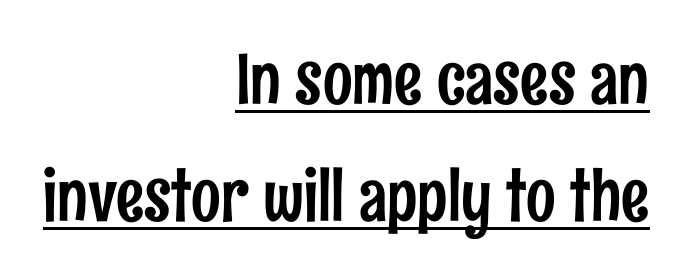
This rendering features underlined lettering. These lines are rendered in a variable-pitch font. The paragraph has a hard right edge and a soft left edge. Here the glyphs are tracked normally, forming tight word shapes. A normal amount of white space separates one row of letters from the next.
